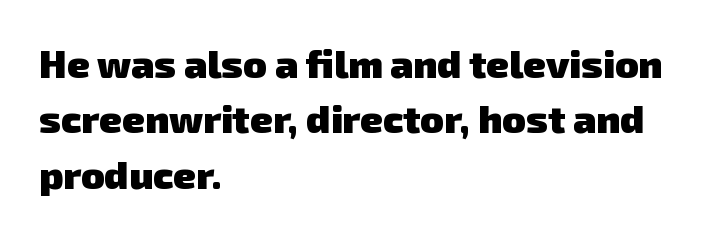
{"serif": "no", "bold": "yes", "weight": "heavy", "width": "normal", "stroke_contrast": "low", "x_height": "medium", "monospaced": "no", "underline": "no", "align": "left", "line_spacing": "normal", "line_spacing_ratio": 1.42, "letter_spacing": "normal", "letter_spacing_em": 0.0, "glyph_px": 39}
